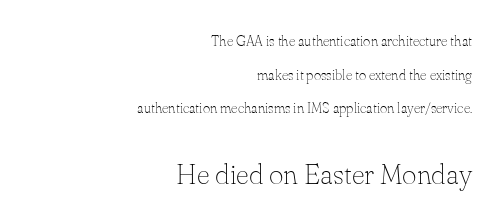
The text block is weighted toward the right margin, trailing off unevenly leftward. Stems and bowls with no extra thickness — not bold. The font's upright variant was chosen for this text. Honestly, the letter spacing is just normal — you wouldn't notice it. Unmarked baselines from the first word to the last. Block two is the big one; block one sits smaller above it.
